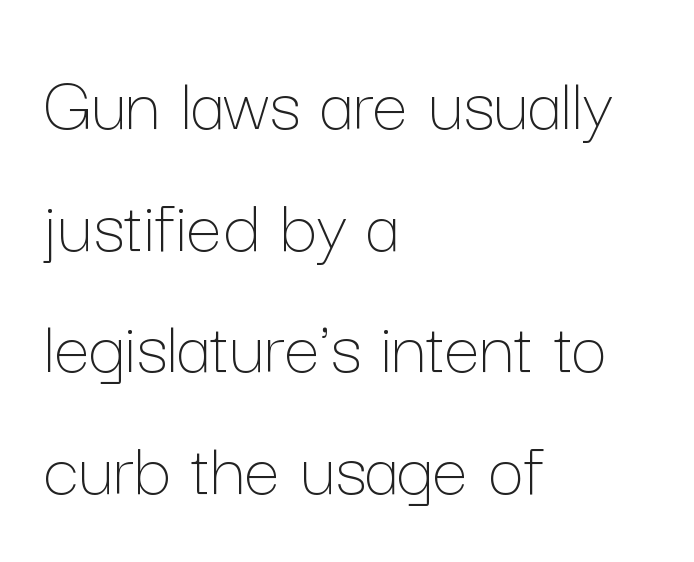
The image shows 80 px thin type, upright; set left-aligned, normal line spacing (1.52x), normal letter spacing, not underlined; low stroke contrast and a medium x-height.
